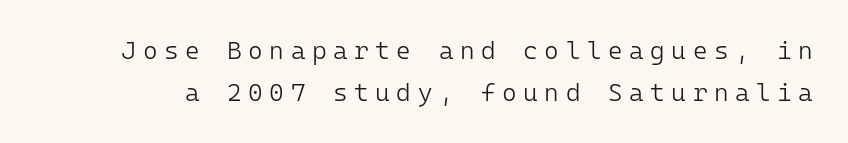
{"italic": "no", "bold": "no", "underline": "no", "line_spacing": "normal", "line_spacing_ratio": 1.69, "letter_spacing": "wide", "letter_spacing_em": 0.26, "glyph_px": 25}
